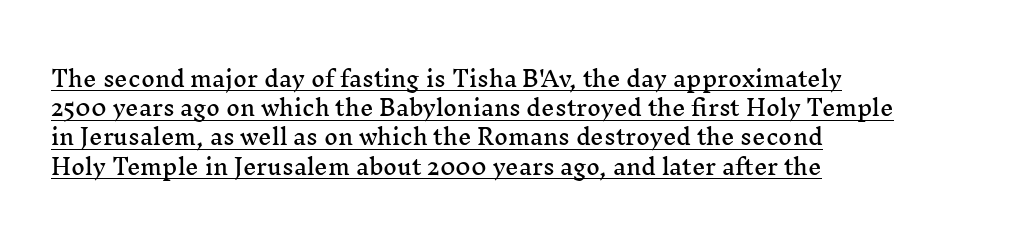
{"italic": "no", "underline": "yes", "align": "left", "line_spacing": "normal", "line_spacing_ratio": 1.39, "letter_spacing": "normal", "letter_spacing_em": 0.0, "glyph_px": 21}
